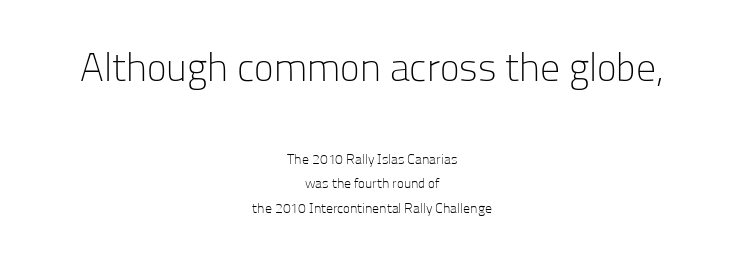
{"serif": "no", "italic": "no", "bold": "no", "weight": "light", "width": "normal", "stroke_contrast": "low", "x_height": "medium", "monospaced": "no", "underline": "no", "align": "center", "line_spacing_ratio": 1.75, "letter_spacing": "normal", "letter_spacing_em": 0.0, "larger_block": "first", "size_ratio": 2.86, "glyph_px": 40}
